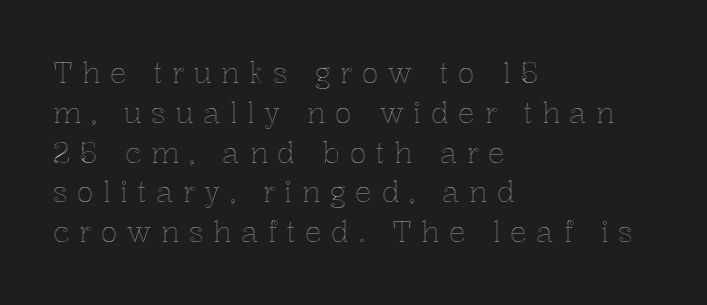
Any mark beneath the type? The region is blank. This sample has the flowing, uneven cadence of proportional lettering. The leading is moderate, giving the passage an even texture. Ordinary non-slanted type is in use. Alignment: flush left. The letters are spread apart with noticeably loose tracking.
